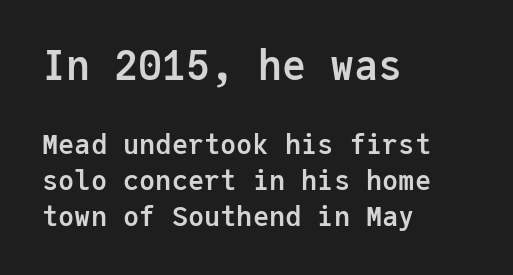
Q: Is the text bold? A: Yes.
Q: Is the text italic (slanted)? A: No, it is upright.
Q: Is the typeface a serif or a sans-serif typeface? A: Sans-serif.
Q: Is the text underlined? A: No.
Q: How is the paragraph aligned? A: Left-aligned.
Q: Is the spacing between letters normal or unusually wide? A: Normal.
Q: Is the spacing between lines tight, normal or loose? A: Normal.
Q: Which block of text is set in a larger size, the first (top) or the second (bottom)? A: The first (top) one.
Q: Width (condensed, normal, or wide)? A: Normal.
Q: Stroke contrast? A: Low.
Q: x-height? A: Medium.
Q: Monospaced? A: Yes.
